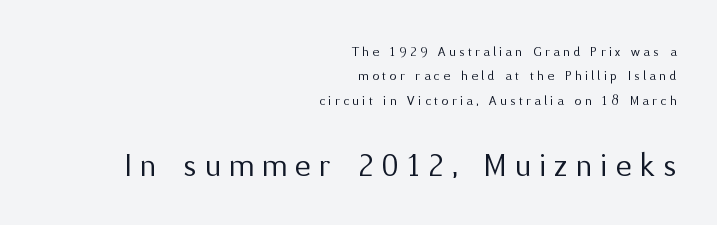
Nothing sits at the stroke ends, so this counts as sans-serif. Proportional: the letters do not fall into vertical columns. You could only call the tracking loose — the letters float apart. Two sizes are in play, and the larger belongs to the second block. The paragraph shown leans on its right margin.
